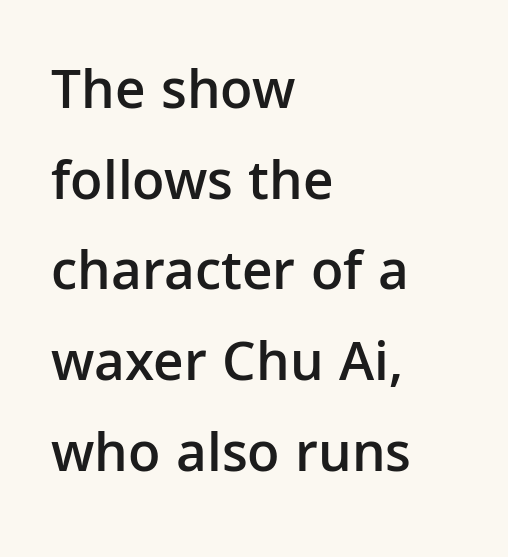
Line beginnings align vertically; line endings do not. Does the weight exceed regular? Yes, but only to semibold. The rendering shows plain stroke endings on the letterforms — a sans-serif design. The leading is moderate, giving the passage an even texture. This sample has the flowing, uneven cadence of proportional lettering.
